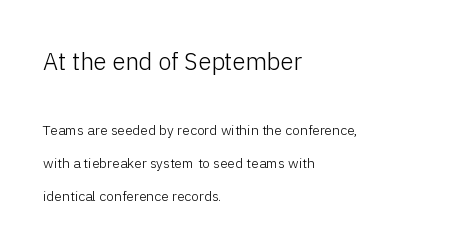
Q: Is the text bold? A: No.
Q: Is the text italic (slanted)? A: No, it is upright.
Q: Is the text underlined? A: No.
Q: How is the paragraph aligned? A: Left-aligned.
Q: Is the spacing between letters normal or unusually wide? A: Normal.
Q: Is the spacing between lines tight, normal or loose? A: Loose.
Q: Which block of text is set in a larger size, the first (top) or the second (bottom)? A: The first (top) one.
